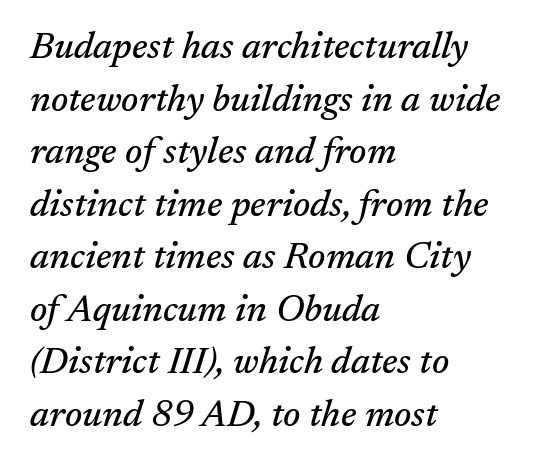
These lines are rendered in a variable-pitch font. Yep, that's italic — everything's leaning. The typesetter chose a ragged-right arrangement here. This sample uses a serif face. One glance says typical: line gaps are just what's usual.
